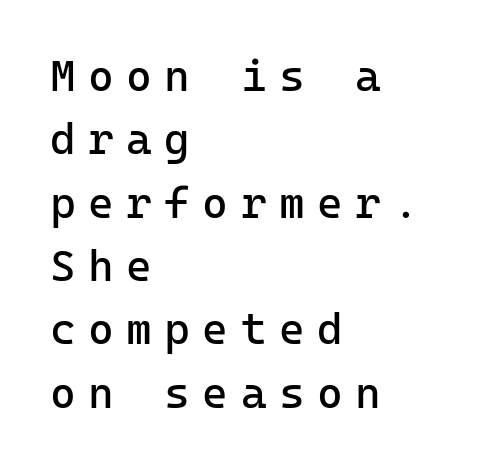
Look at the bottom of the vertical strokes: they stop flat, with no serifs. The area under the type is left untouched. Posture: vertical. Ink coverage per letter is moderate at most. Loose tracking; the words dissolve into strings of separated letters. This block has exactly the height ordinary leading produces.
